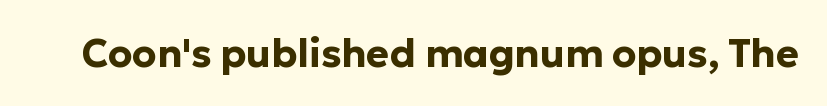
{"serif": "no", "italic": "no", "bold": "yes", "weight": "bold", "width": "normal", "stroke_contrast": "low", "x_height": "medium", "monospaced": "no", "underline": "no", "letter_spacing": "normal", "letter_spacing_em": 0.0, "glyph_px": 39}
